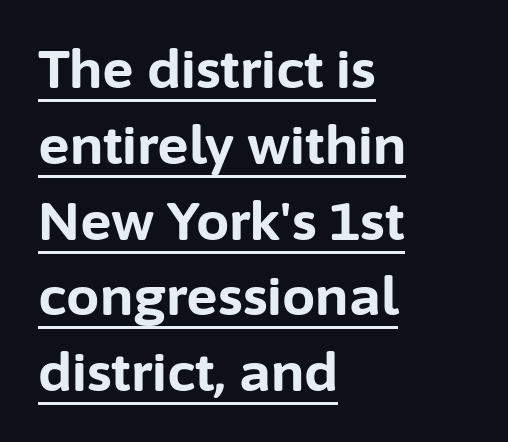
Short and long lines alike share a common starting point at left. What kind of face is this? One without serifs — a sans. Rendered with straight, roman letterforms. As a designer I'd log this as weight 700, bold. Do the characters align in a grid? No, the font is proportional.
